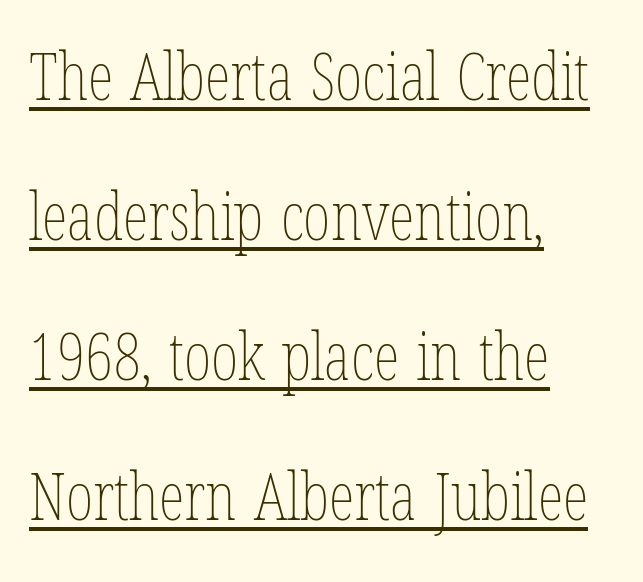
Q: Is the text bold? A: No.
Q: Is the text italic (slanted)? A: No, it is upright.
Q: Is the text underlined? A: Yes.
Q: How is the paragraph aligned? A: Left-aligned.
Q: Is the spacing between letters normal or unusually wide? A: Normal.
Q: Is the spacing between lines tight, normal or loose? A: Loose.
Q: Width (condensed, normal, or wide)? A: Condensed.
Q: Stroke contrast? A: Low.
Q: x-height? A: Medium.
Q: Monospaced? A: No.
